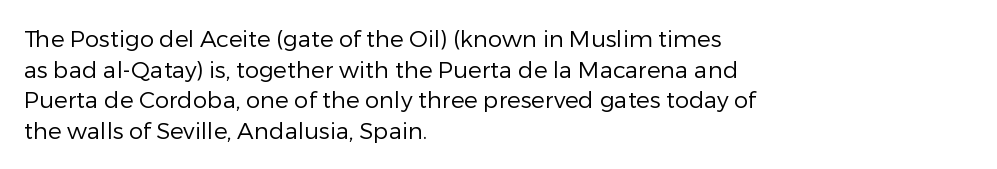
The image shows 23 px text type, upright; set left-aligned, normal line spacing (1.33x), normal letter spacing, not underlined.
